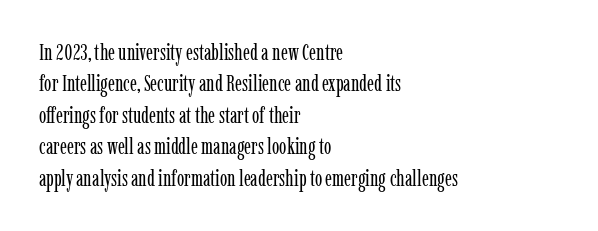
{"italic": "no", "bold": "no", "underline": "no", "align": "left", "line_spacing": "normal", "line_spacing_ratio": 1.43, "letter_spacing": "normal", "letter_spacing_em": 0.0, "glyph_px": 22}
